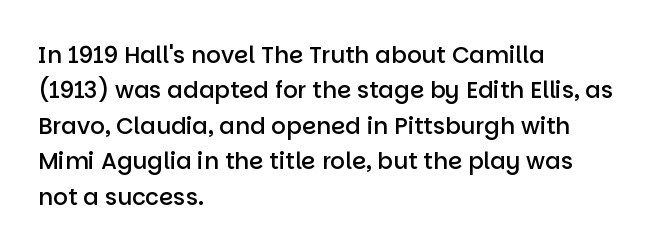
Q: Is the text bold? A: Semi-bold.
Q: Is the text italic (slanted)? A: No, it is upright.
Q: Is the text underlined? A: No.
Q: How is the paragraph aligned? A: Left-aligned.
Q: Is the spacing between letters normal or unusually wide? A: Normal.
Q: Is the spacing between lines tight, normal or loose? A: Normal.
